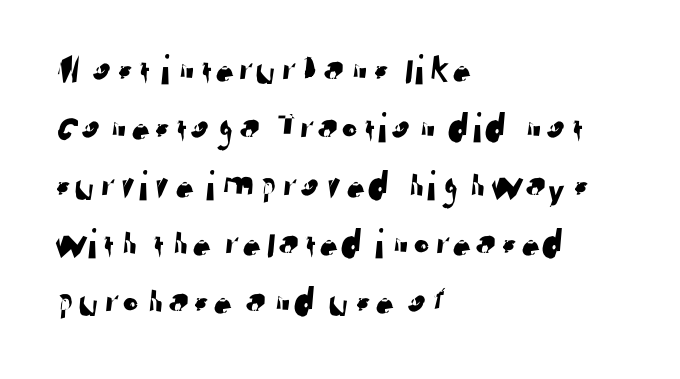
{"serif": "no", "width": "normal", "stroke_contrast": "low", "x_height": "medium", "monospaced": "no", "underline": "no", "align": "left", "line_spacing": "normal", "line_spacing_ratio": 1.35, "letter_spacing": "normal", "letter_spacing_em": 0.0, "glyph_px": 43}
